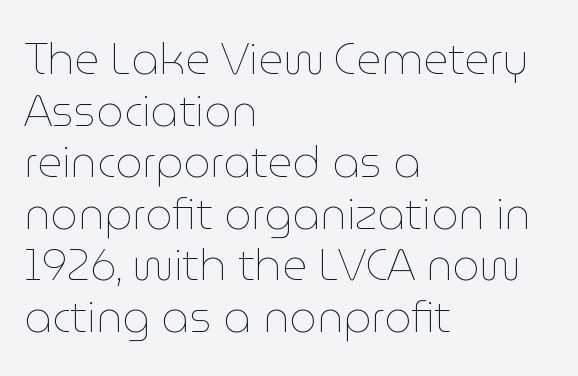
The image shows 43 px thin type, upright; set left-aligned, line spacing 1.2x, normal letter spacing, not underlined; low stroke contrast and a medium x-height.
